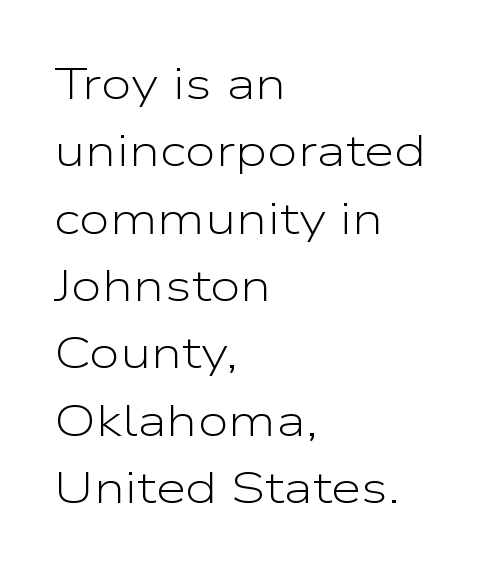
{"serif": "no", "italic": "no", "bold": "no", "weight": "light", "width": "wide", "stroke_contrast": "low", "x_height": "medium", "monospaced": "no", "underline": "no", "align": "left", "line_spacing": "normal", "line_spacing_ratio": 1.53, "letter_spacing": "normal", "letter_spacing_em": 0.0, "glyph_px": 44}
